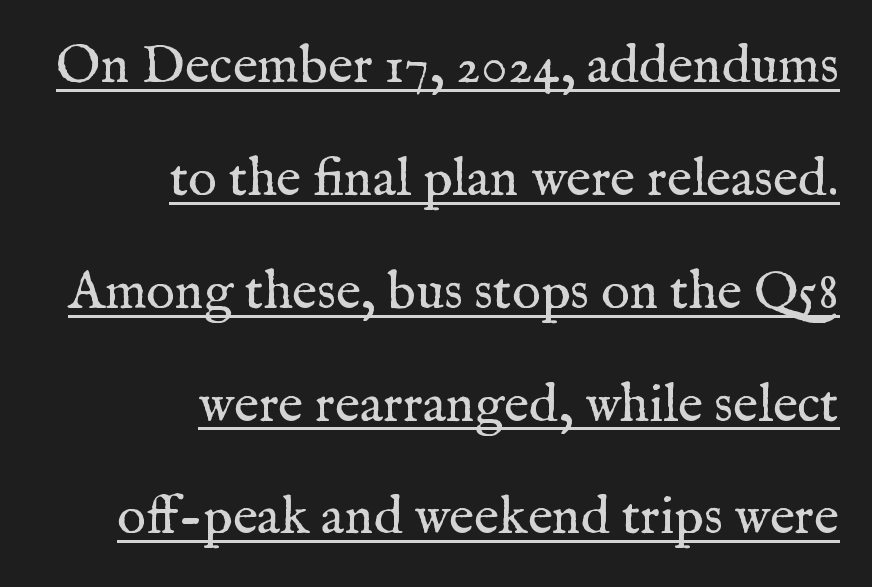
Q: Is the text bold? A: No.
Q: Is the text italic (slanted)? A: No, it is upright.
Q: Is the typeface a serif or a sans-serif typeface? A: Serif.
Q: Is the text underlined? A: Yes.
Q: How is the paragraph aligned? A: Right-aligned.
Q: Is the spacing between letters normal or unusually wide? A: Normal.
Q: Is the spacing between lines tight, normal or loose? A: Loose.
Q: Width (condensed, normal, or wide)? A: Normal.
Q: Stroke contrast? A: Medium.
Q: x-height? A: Medium.
Q: Monospaced? A: No.
